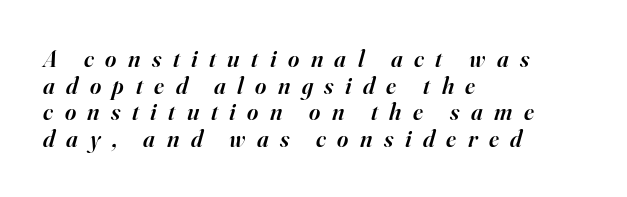
{"italic": "yes", "lean": "right", "slant_degrees": 16, "bold": "semi", "underline": "no", "align": "left", "line_spacing": "tight", "line_spacing_ratio": 1.11, "letter_spacing": "wide", "letter_spacing_em": 0.48, "glyph_px": 24}
